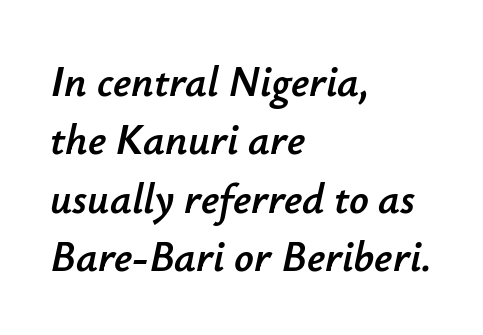
{"italic": "yes", "lean": "right", "slant_degrees": 12, "width": "normal", "stroke_contrast": "low", "x_height": "small", "monospaced": "no", "underline": "no", "align": "left", "line_spacing": "normal", "line_spacing_ratio": 1.36, "letter_spacing": "normal", "letter_spacing_em": 0.0, "glyph_px": 43}
